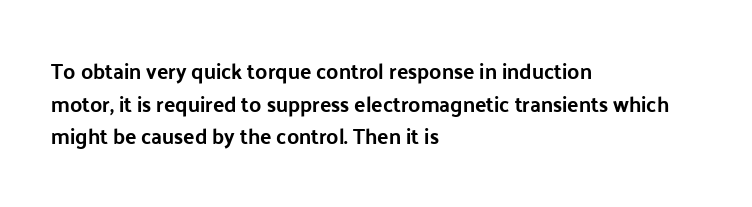
Q: Is the text bold? A: Yes.
Q: Is the text italic (slanted)? A: No, it is upright.
Q: Is the text underlined? A: No.
Q: How is the paragraph aligned? A: Left-aligned.
Q: Is the spacing between letters normal or unusually wide? A: Normal.
Q: Is the spacing between lines tight, normal or loose? A: Normal.
